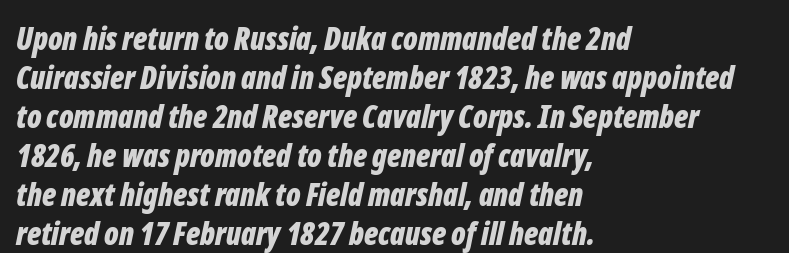
{"italic": "yes", "lean": "right", "slant_degrees": 12, "bold": "yes", "weight": "bold", "width": "condensed", "stroke_contrast": "low", "x_height": "medium", "monospaced": "no", "underline": "no", "align": "left", "line_spacing": "normal", "line_spacing_ratio": 1.26, "letter_spacing": "normal", "letter_spacing_em": 0.0, "glyph_px": 31}
